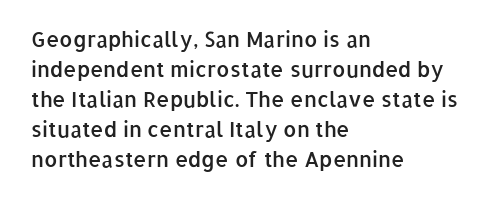
{"italic": "no", "bold": "semi", "underline": "no", "align": "left", "line_spacing": "normal", "line_spacing_ratio": 1.43, "letter_spacing": "normal", "letter_spacing_em": 0.0, "glyph_px": 21}
